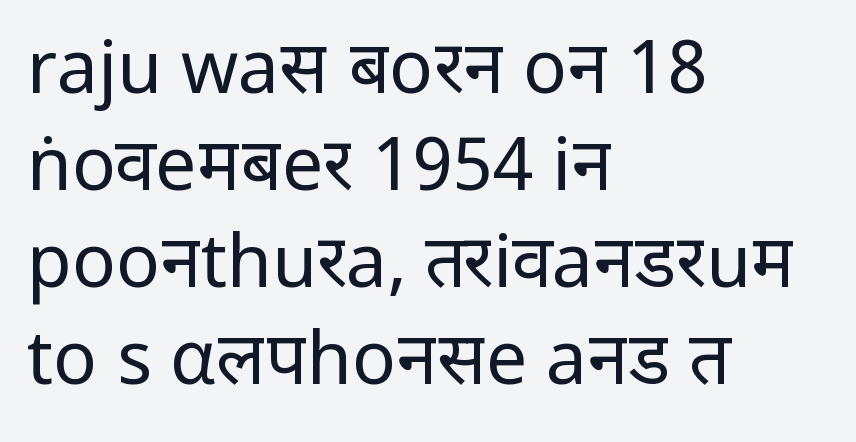
Proportional: the letters do not fall into vertical columns. No feet cap the strokes, marking this as sans-serif type. Students, observe: this is what conventionally led text looks like. Posture: straight, roman, zero tilt.
